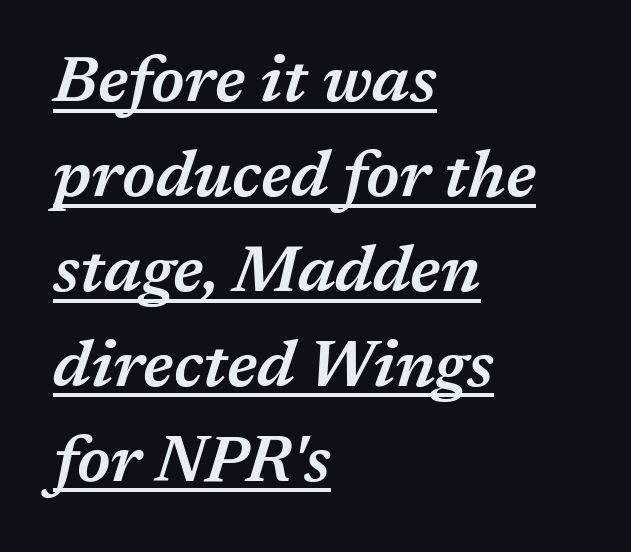
The image shows 65 px semibold type, italic (leaning right); set left-aligned, normal line spacing (1.46x), normal letter spacing, underlined; medium stroke contrast and a medium x-height.
